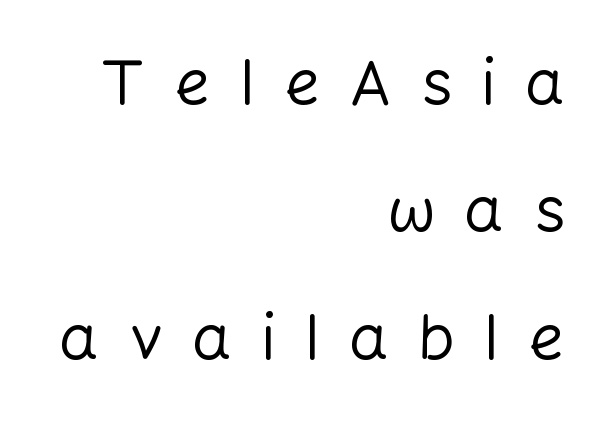
Display-style spreading of the glyphs; the letterfit is very open. Italic? Not at all — the glyphs are vertical. Type without underlining. The rendering uses a large line-height, opening up the rows. A sans-serif font was chosen for this passage.
